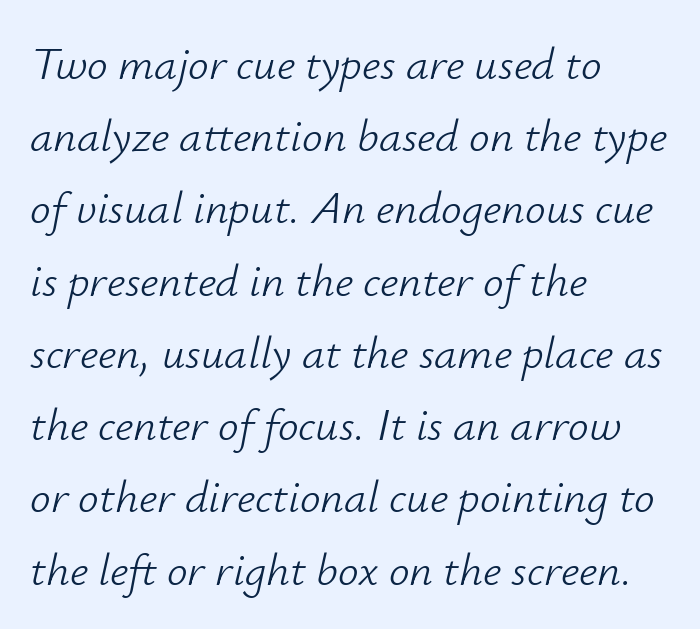
Is the type slanted? Yes — the strokes lean at a clear angle. A classic flush-left, rag-right setting is used for this passage. Rows of type keep a routine distance in the vertical direction. Is the letter spacing exaggerated? No — it looks like the ordinary default.
